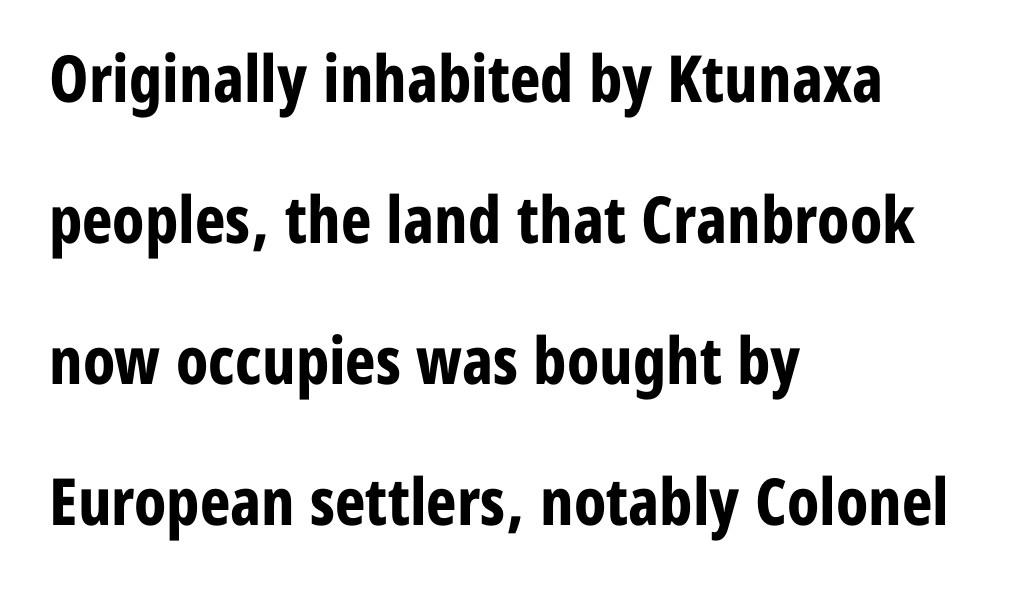
Q: Is the text bold? A: Yes.
Q: Is the text italic (slanted)? A: No, it is upright.
Q: Is the typeface a serif or a sans-serif typeface? A: Sans-serif.
Q: Is the text underlined? A: No.
Q: How is the paragraph aligned? A: Left-aligned.
Q: Is the spacing between letters normal or unusually wide? A: Normal.
Q: Is the spacing between lines tight, normal or loose? A: Loose.
Q: Width (condensed, normal, or wide)? A: Condensed.
Q: Stroke contrast? A: Low.
Q: x-height? A: Medium.
Q: Monospaced? A: No.
